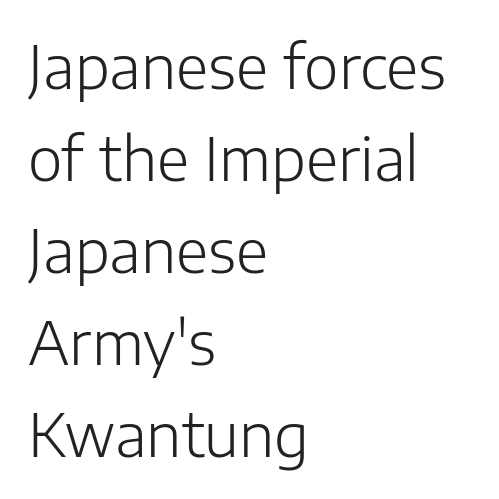
Q: Is the text bold? A: No.
Q: Is the text italic (slanted)? A: No, it is upright.
Q: Is the typeface a serif or a sans-serif typeface? A: Sans-serif.
Q: Is the text underlined? A: No.
Q: How is the paragraph aligned? A: Left-aligned.
Q: Is the spacing between letters normal or unusually wide? A: Normal.
Q: Is the spacing between lines tight, normal or loose? A: Normal.
Q: Width (condensed, normal, or wide)? A: Normal.
Q: Stroke contrast? A: Low.
Q: x-height? A: Medium.
Q: Monospaced? A: No.
